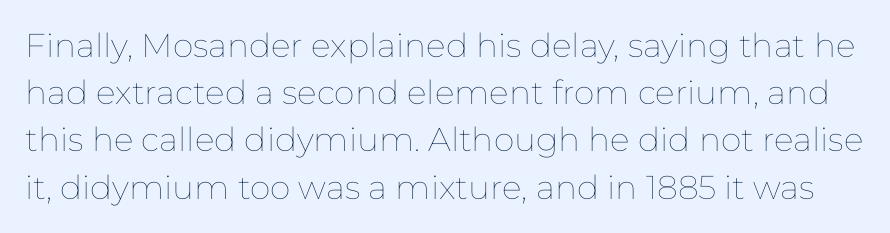
Q: Is the text bold? A: No.
Q: Is the text italic (slanted)? A: No, it is upright.
Q: Is the text underlined? A: No.
Q: Is the spacing between letters normal or unusually wide? A: Normal.
Q: Is the spacing between lines tight, normal or loose? A: Normal.
Q: Width (condensed, normal, or wide)? A: Normal.
Q: Stroke contrast? A: Low.
Q: x-height? A: Medium.
Q: Monospaced? A: No.
